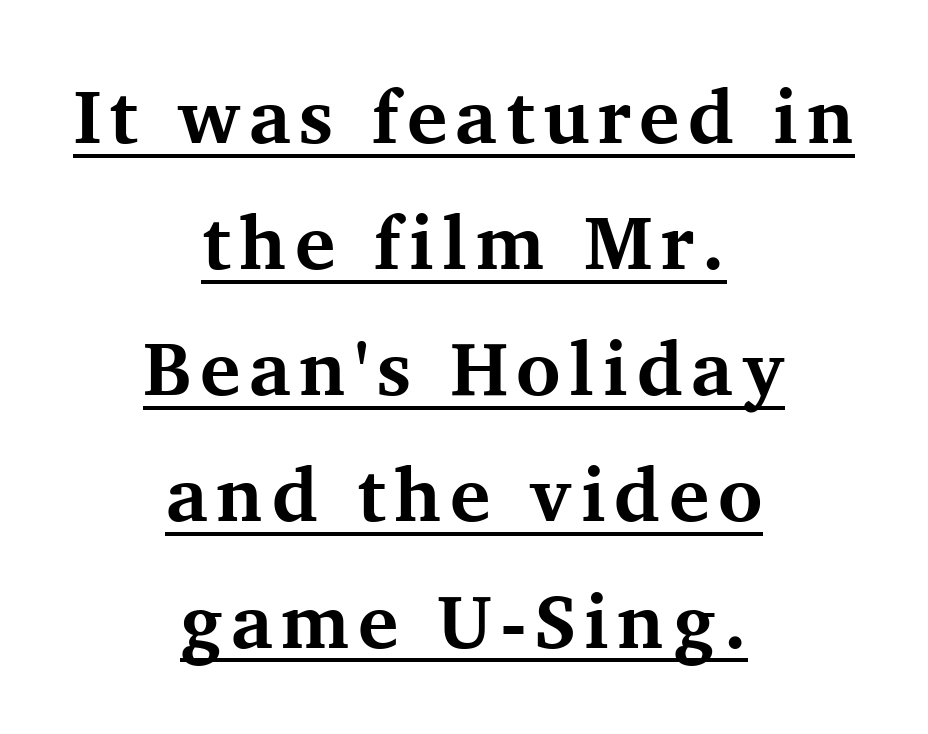
The image shows 76 px bold serif type, upright; set centered, normal line spacing (1.66x), underlined; medium stroke contrast and a medium x-height.
